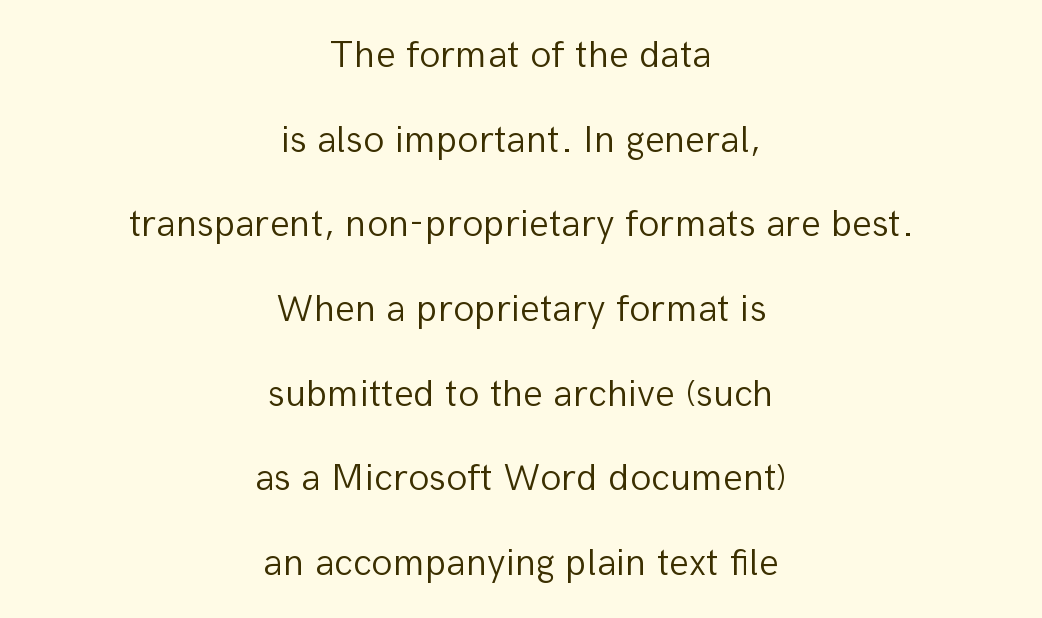
Only glyphs here, with clear space below each row. Line starts and ends both wander, symmetrically. The letters carry no serifs — their stems end cleanly without finishing strokes. If you measured baseline to baseline, you'd find a long distance. Italic? Not at all — the glyphs are vertical. Letter spacing: default.
